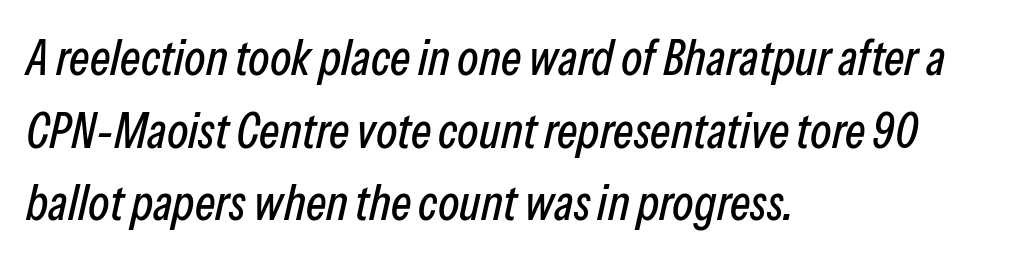
The image shows 49 px condensed type, italic (leaning right); set left-aligned, normal line spacing (1.48x), normal letter spacing, not underlined; low stroke contrast and a medium x-height.
